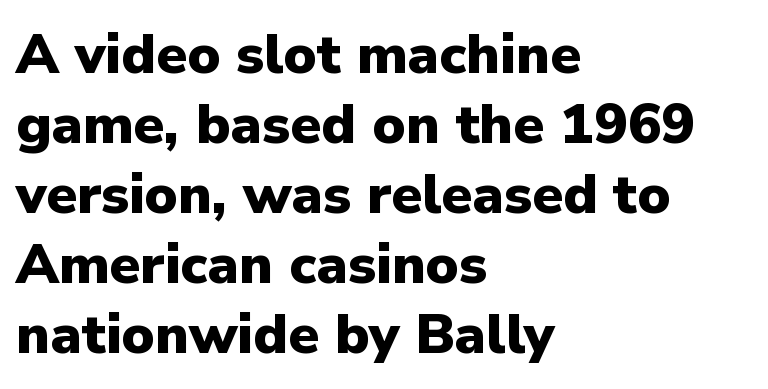
This sample uses plain, unmodified letter spacing. Upright lettering throughout. Short and long lines alike share a common starting point at left. This rendering features lettering with no underline. Interline gaps are of average width in this sample. The passage shown is emphatically bold.
